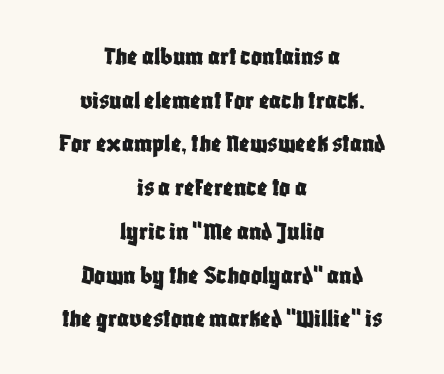
{"italic": "no", "underline": "no", "align": "center", "line_spacing": "normal", "line_spacing_ratio": 1.62, "letter_spacing": "normal", "letter_spacing_em": 0.0, "glyph_px": 27}
